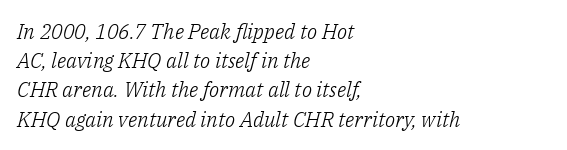
Q: Is the text bold? A: No.
Q: Is the text italic (slanted)? A: Yes, it leans right by about 14 degrees.
Q: Is the text underlined? A: No.
Q: How is the paragraph aligned? A: Left-aligned.
Q: Is the spacing between letters normal or unusually wide? A: Normal.
Q: Is the spacing between lines tight, normal or loose? A: Normal.
